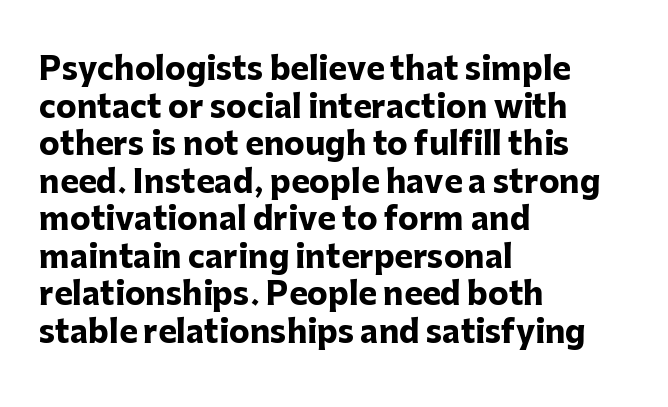
{"serif": "no", "italic": "no", "bold": "yes", "weight": "heavy", "width": "normal", "stroke_contrast": "low", "x_height": "medium", "monospaced": "no", "underline": "no", "align": "left", "line_spacing_ratio": 1.21, "letter_spacing": "normal", "letter_spacing_em": 0.0, "glyph_px": 31}
